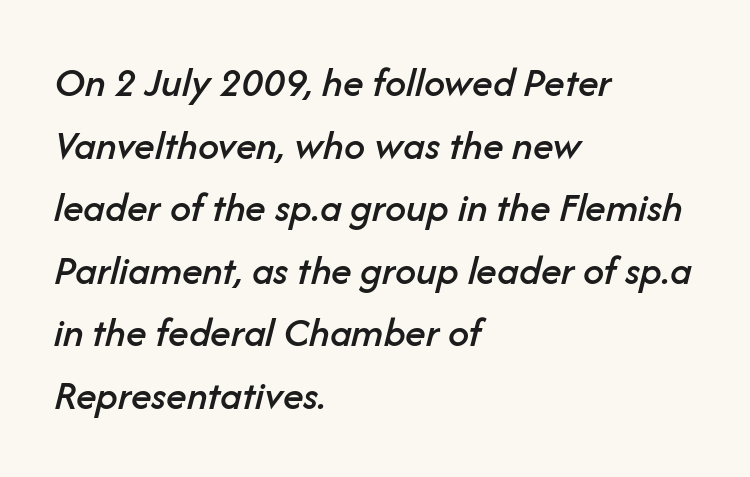
{"italic": "yes", "lean": "right", "slant_degrees": 14, "width": "normal", "stroke_contrast": "low", "x_height": "medium", "monospaced": "no", "underline": "no", "align": "left", "line_spacing": "normal", "line_spacing_ratio": 1.49, "letter_spacing": "normal", "letter_spacing_em": 0.0, "glyph_px": 42}
